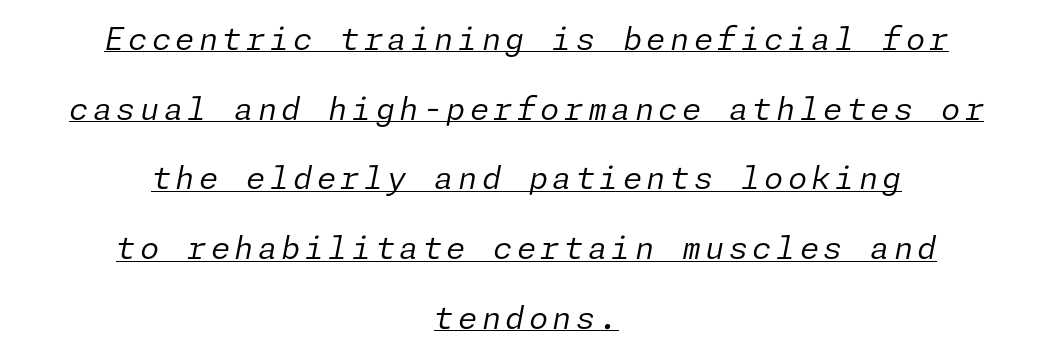
Stroke thickness stays within the range of a standard reading face or lighter. Horizontal alignment here is central, giving a formal, balanced look. Emphasis-style slanted type is in use. The face used here appears with an underline applied. Baseline-to-baseline distance is far greater than the letter height.
